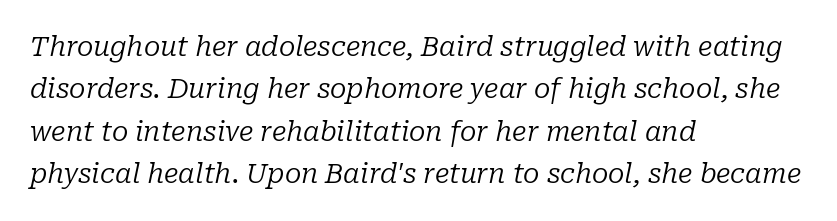
{"italic": "yes", "lean": "right", "slant_degrees": 10, "bold": "no", "underline": "no", "align": "left", "line_spacing": "normal", "line_spacing_ratio": 1.57, "letter_spacing": "normal", "letter_spacing_em": 0.0, "glyph_px": 27}
